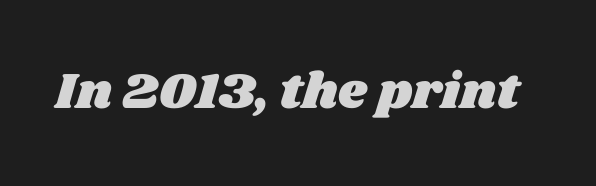
{"width": "wide", "stroke_contrast": "medium", "x_height": "large", "monospaced": "no", "underline": "no", "letter_spacing": "normal", "letter_spacing_em": 0.0, "glyph_px": 51}
